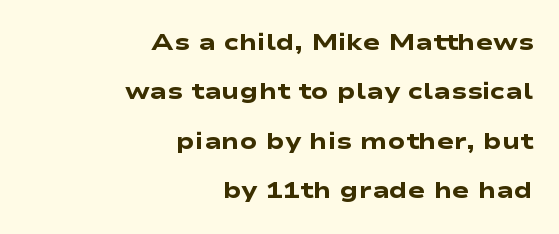
Q: Is the text bold? A: Yes.
Q: Is the text underlined? A: No.
Q: How is the paragraph aligned? A: Right-aligned.
Q: Is the spacing between letters normal or unusually wide? A: Normal.
Q: Is the spacing between lines tight, normal or loose? A: Loose.
